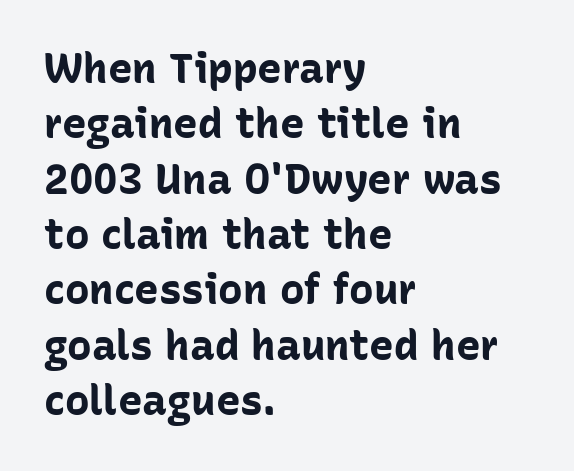
The image shows 41 px bold sans-serif type, upright; set left-aligned, normal line spacing (1.35x), normal letter spacing, not underlined; low stroke contrast and a medium x-height.
